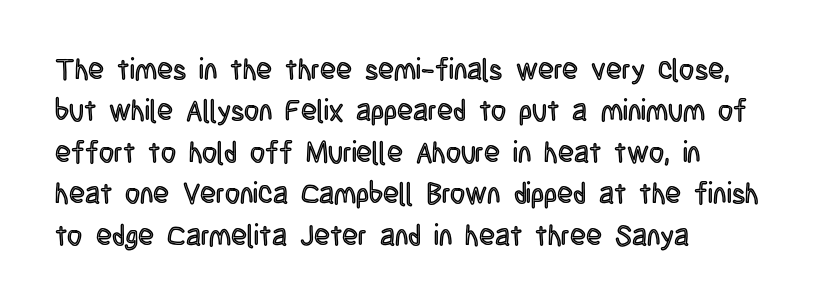
{"italic": "no", "width": "condensed", "x_height": "large", "monospaced": "no", "underline": "no", "align": "left", "line_spacing": "normal", "line_spacing_ratio": 1.43, "letter_spacing": "normal", "letter_spacing_em": 0.0, "glyph_px": 29}
